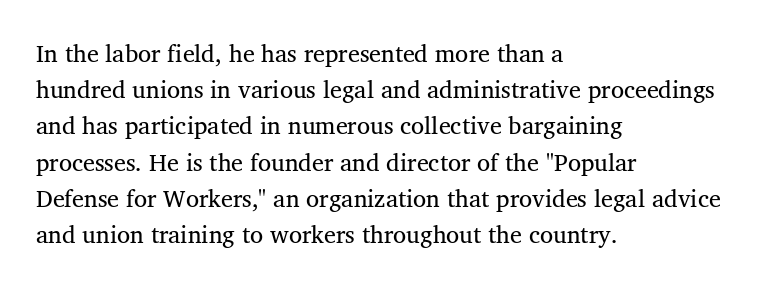
{"bold": "no", "underline": "no", "align": "left", "line_spacing": "normal", "line_spacing_ratio": 1.51, "letter_spacing": "normal", "letter_spacing_em": 0.0, "glyph_px": 24}
